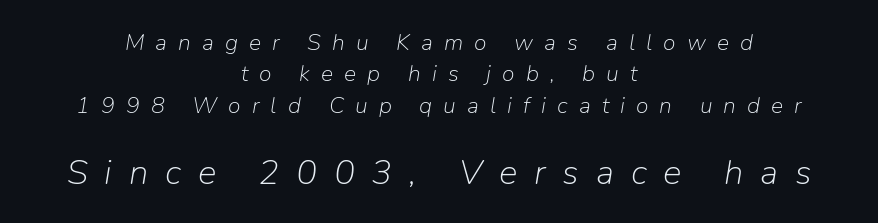
Unmarked baselines from the first word to the last. Which chunk is bigger? The second one — the bottom block dwarfs the top. You could not count columns in this text — the font is proportionally spaced. Is there much room between lines? A standard amount, neither cramped nor airy. The text block is weighted toward neither margin, spreading evenly from the middle.
